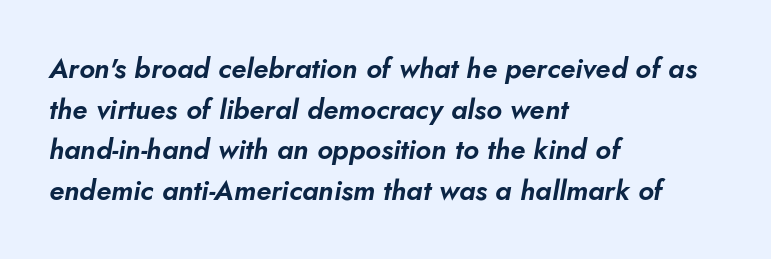
{"italic": "yes", "lean": "right", "slant_degrees": 10, "width": "normal", "stroke_contrast": "low", "x_height": "small", "monospaced": "no", "underline": "no", "align": "left", "line_spacing": "normal", "line_spacing_ratio": 1.45, "letter_spacing": "normal", "letter_spacing_em": 0.0, "glyph_px": 28}
